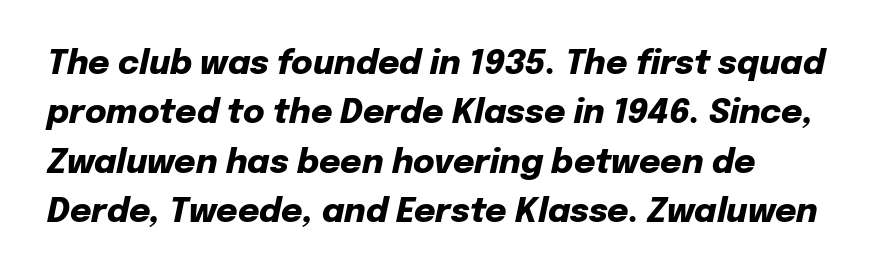
Typesetter's note: full bold, strokes at maximum text heaviness. Would a proofreader flag this as italicized? Yes. You could call the tracking neutral — neither tight nor loose. Summary of vertical rhythm: regular, with standard interline spacing.
